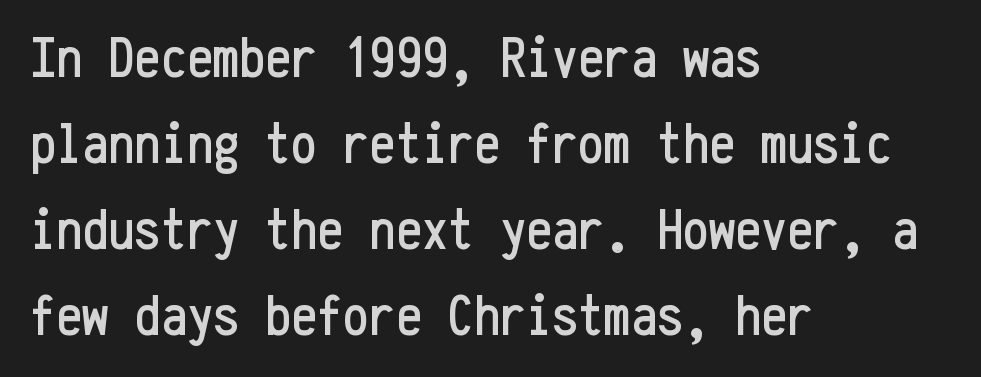
{"serif": "no", "italic": "no", "width": "condensed", "stroke_contrast": "low", "x_height": "medium", "monospaced": "yes", "underline": "no", "align": "left", "line_spacing": "normal", "line_spacing_ratio": 1.48, "letter_spacing": "normal", "letter_spacing_em": 0.0, "glyph_px": 58}
